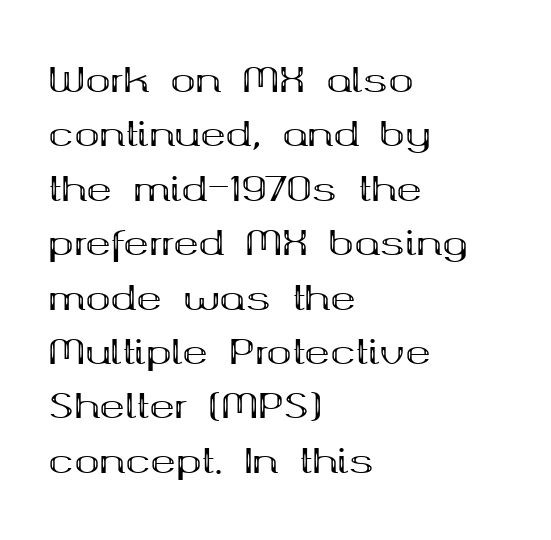
Upright lettering throughout. Looks like regular typesetting: each glyph gets only the width it needs. Honestly, the row spacing looks completely unremarkable. Bare-footed words on every line. The sample has been set heavy, in full bold.
